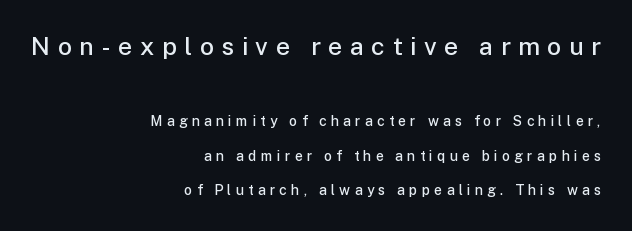
The image shows 25 px text type, upright; set right-aligned, loose line spacing (2.46x), unusually wide letter spacing (+0.3 em), not underlined; the first (top) block is 1.79x larger.
